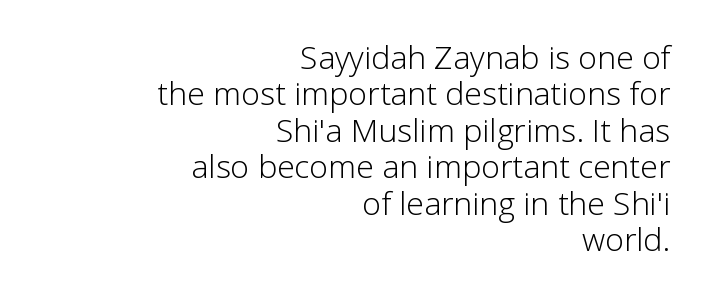
The image shows 32 px light sans-serif type, upright; set right-aligned, tight line spacing (1.14x), normal letter spacing, not underlined; low stroke contrast and a medium x-height.
